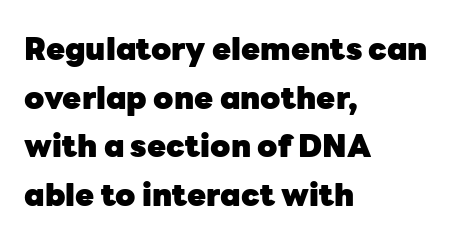
{"serif": "no", "italic": "no", "bold": "yes", "weight": "heavy", "width": "normal", "stroke_contrast": "low", "x_height": "medium", "monospaced": "no", "underline": "no", "align": "left", "line_spacing": "normal", "line_spacing_ratio": 1.57, "letter_spacing": "normal", "letter_spacing_em": 0.0, "glyph_px": 31}
